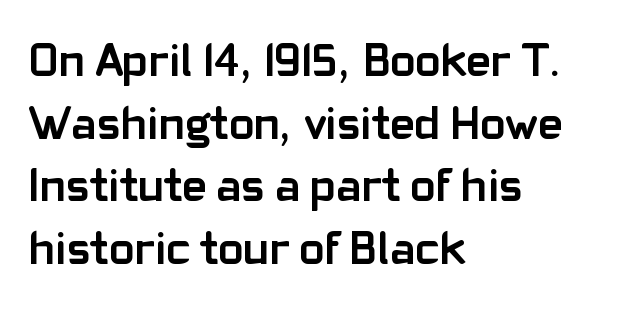
The image shows 47 px semibold sans-serif type, upright; set left-aligned, normal line spacing (1.33x), normal letter spacing, not underlined; low stroke contrast and a medium x-height.
